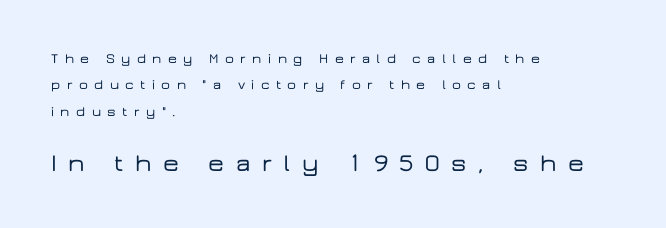
This rendering uses left alignment, leaving the right contour irregular. Tracking value appears strongly positive — letters spread wide. Every stem runs plumb, perpendicular to the baseline. Descender tails drop into unmarked territory. Two sizes are in play, and the larger belongs to the second block.
